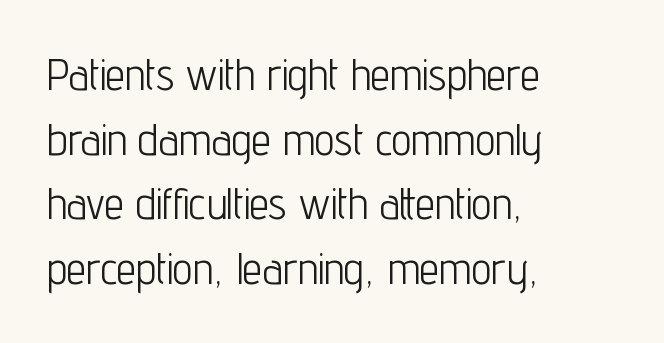
{"serif": "no", "italic": "no", "bold": "no", "weight": "light", "width": "condensed", "stroke_contrast": "low", "x_height": "medium", "monospaced": "no", "underline": "no", "align": "left", "line_spacing": "normal", "line_spacing_ratio": 1.47, "letter_spacing": "normal", "letter_spacing_em": 0.0, "glyph_px": 44}
